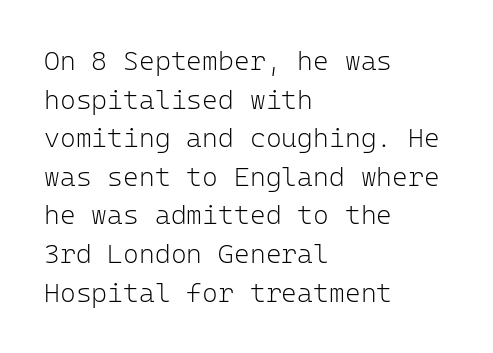
Stroke thickness stays within the range of a standard reading face or lighter. Notice how descenders clear the ascenders below comfortably — that's standard leading. There is no visible air inserted between adjacent glyphs. Casual observation: everything's shoved over to the left. The specimen omits any rule beneath the text block's lines. The letters stand straight up with perfectly vertical stems.
